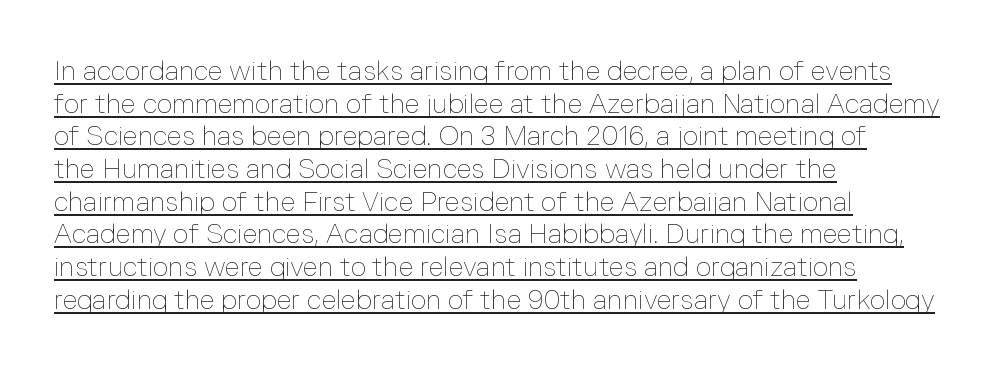
Q: Is the text bold? A: No.
Q: Is the text italic (slanted)? A: No, it is upright.
Q: Is the text underlined? A: Yes.
Q: How is the paragraph aligned? A: Left-aligned.
Q: Is the spacing between letters normal or unusually wide? A: Normal.
